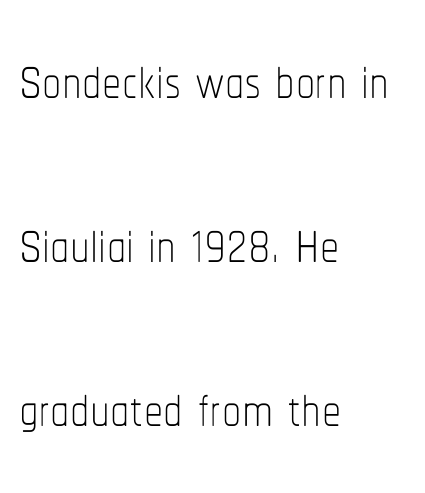
Q: Is the text bold? A: No.
Q: Is the text italic (slanted)? A: No, it is upright.
Q: Is the text underlined? A: No.
Q: How is the paragraph aligned? A: Left-aligned.
Q: Is the spacing between letters normal or unusually wide? A: Normal.
Q: Is the spacing between lines tight, normal or loose? A: Loose.
Q: Width (condensed, normal, or wide)? A: Condensed.
Q: Stroke contrast? A: Low.
Q: x-height? A: Medium.
Q: Monospaced? A: No.
